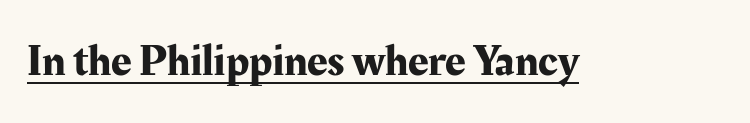
The letters stand straight up with perfectly vertical stems. Here the designer chose a conventional face with non-uniform glyph widths. The type is set solid horizontally, with unmodified tracking. Serifs: yes, visible at the terminals of the letterforms.
